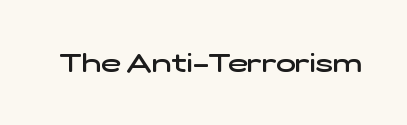
{"bold": "semi", "underline": "no", "letter_spacing": "normal", "letter_spacing_em": 0.0, "glyph_px": 26}
